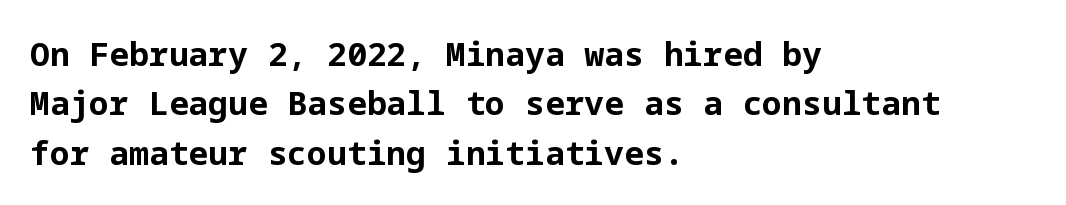
The image shows 33 px bold sans-serif type, upright; set left-aligned, normal line spacing (1.5x), normal letter spacing, not underlined; low stroke contrast and a medium x-height.
